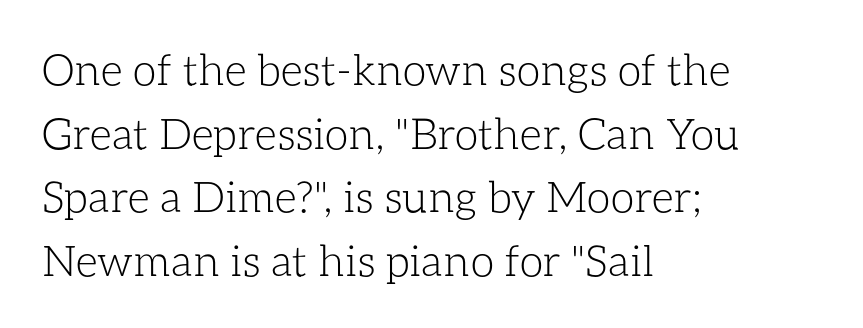
Q: Is the text bold? A: No.
Q: Is the text italic (slanted)? A: No, it is upright.
Q: Is the text underlined? A: No.
Q: How is the paragraph aligned? A: Left-aligned.
Q: Is the spacing between letters normal or unusually wide? A: Normal.
Q: Is the spacing between lines tight, normal or loose? A: Normal.
Q: Width (condensed, normal, or wide)? A: Normal.
Q: Stroke contrast? A: Low.
Q: x-height? A: Medium.
Q: Monospaced? A: No.
